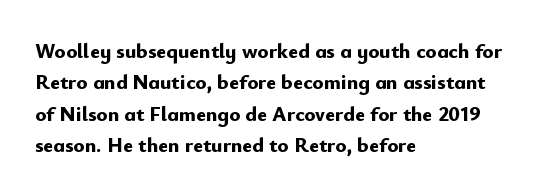
{"italic": "no", "bold": "yes", "underline": "no", "align": "left", "line_spacing": "normal", "line_spacing_ratio": 1.49, "letter_spacing": "normal", "letter_spacing_em": 0.0, "glyph_px": 21}
